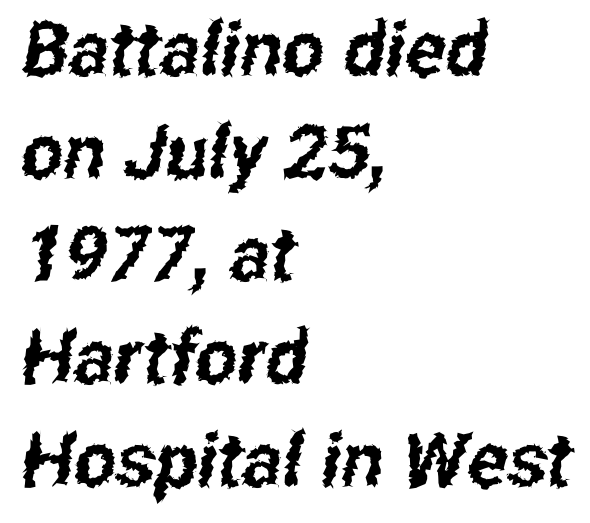
{"serif": "no", "width": "condensed", "stroke_contrast": "low", "x_height": "medium", "monospaced": "no", "underline": "no", "align": "left", "line_spacing": "normal", "line_spacing_ratio": 1.37, "letter_spacing": "normal", "letter_spacing_em": 0.0, "glyph_px": 75}
